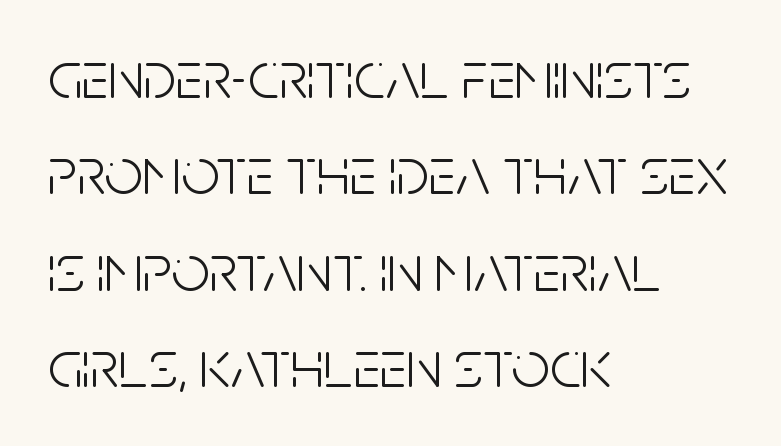
{"serif": "no", "italic": "no", "bold": "no", "weight": "light", "width": "condensed", "stroke_contrast": "low", "x_height": "large", "monospaced": "no", "underline": "no", "align": "left", "line_spacing": "normal", "line_spacing_ratio": 1.44, "letter_spacing": "normal", "letter_spacing_em": 0.0, "glyph_px": 67}
